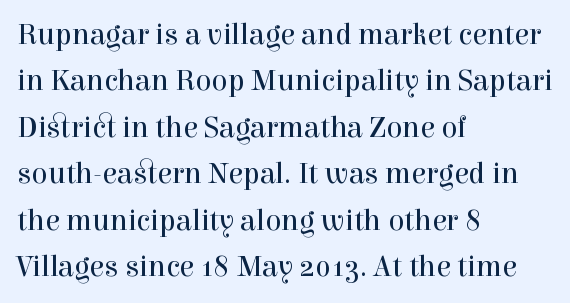
{"serif": "yes", "italic": "no", "bold": "no", "weight": "regular", "width": "normal", "x_height": "medium", "monospaced": "no", "underline": "no", "align": "left", "line_spacing": "normal", "line_spacing_ratio": 1.55, "letter_spacing": "normal", "letter_spacing_em": 0.0, "glyph_px": 30}
